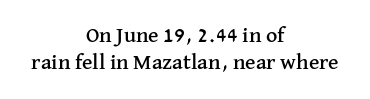
The image shows 22 px text type, upright; set centered, line spacing 1.23x, normal letter spacing, not underlined.
